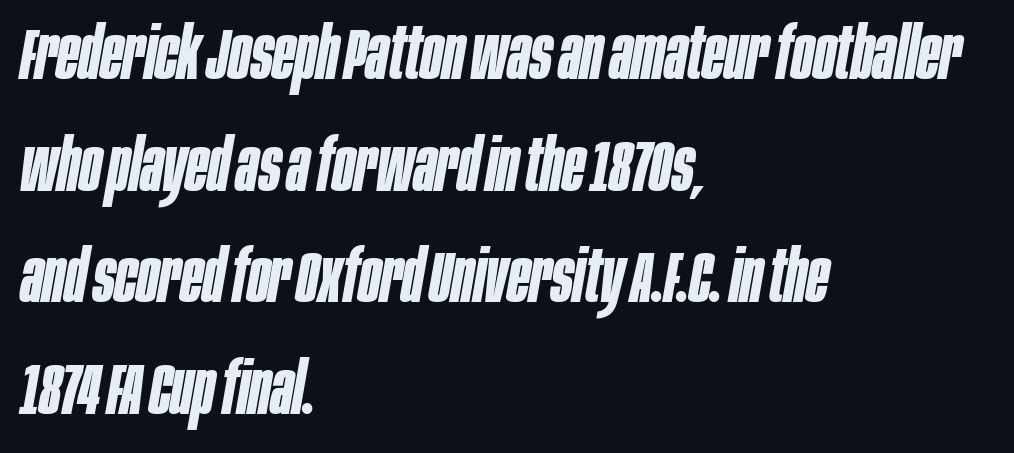
Q: Is the text bold? A: Yes.
Q: Is the text italic (slanted)? A: Yes, it leans right by about 10 degrees.
Q: Is the text underlined? A: No.
Q: How is the paragraph aligned? A: Left-aligned.
Q: Is the spacing between letters normal or unusually wide? A: Normal.
Q: Is the spacing between lines tight, normal or loose? A: Normal.
Q: Width (condensed, normal, or wide)? A: Condensed.
Q: Stroke contrast? A: Low.
Q: x-height? A: Large.
Q: Monospaced? A: No.
